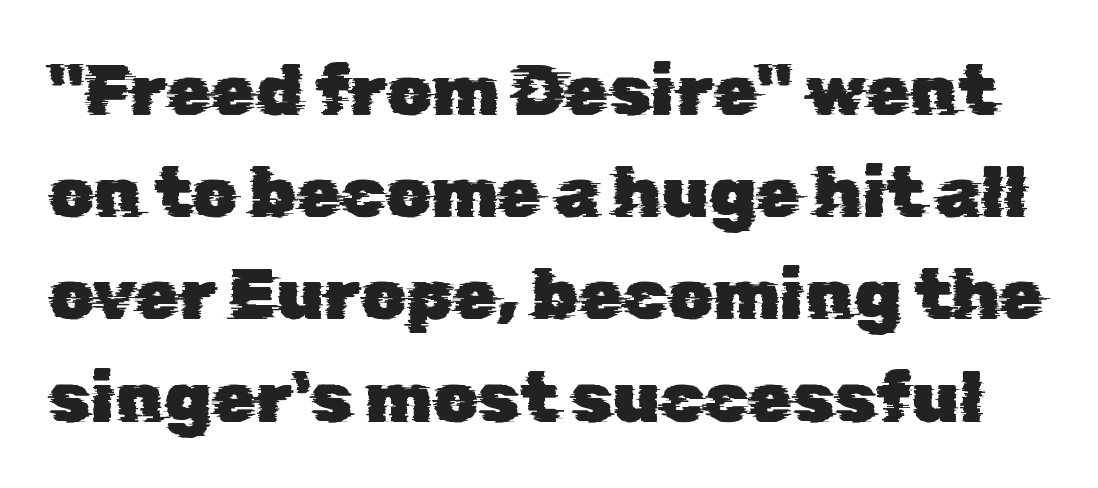
The image shows 71 px sans-serif type; set normal line spacing (1.44x), normal letter spacing, not underlined; low stroke contrast and a medium x-height.
